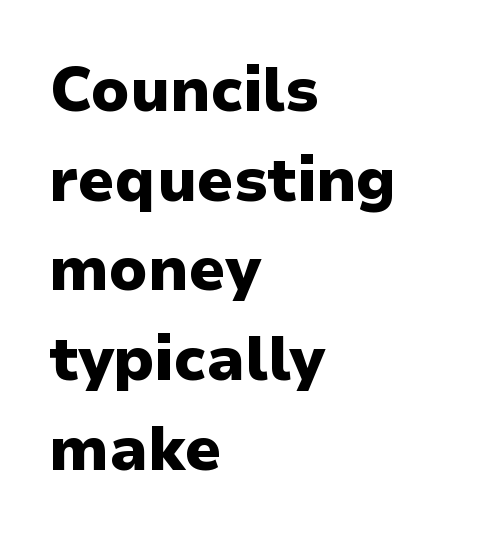
Does the leading feel generous? No, just average. The letters advance in unequal steps, a hallmark of proportional type. The letterforms sit shoulder to shoulder at normal distance. The foot of each line stays bare and open. Classification — sans serif.
